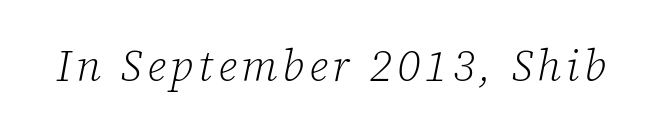
Q: Is the text bold? A: No.
Q: Is the text italic (slanted)? A: Yes, it leans right by about 12 degrees.
Q: Is the typeface a serif or a sans-serif typeface? A: Serif.
Q: Is the text underlined? A: No.
Q: Width (condensed, normal, or wide)? A: Normal.
Q: Stroke contrast? A: Low.
Q: x-height? A: Medium.
Q: Monospaced? A: No.
